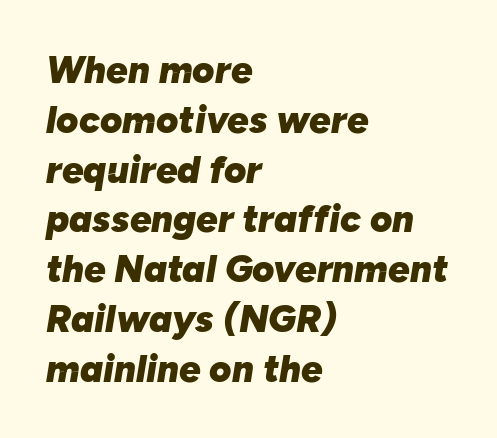
The image shows 38 px heavy type, italic (leaning right); set left-aligned, normal line spacing (1.31x), normal letter spacing, not underlined; low stroke contrast and a medium x-height.
